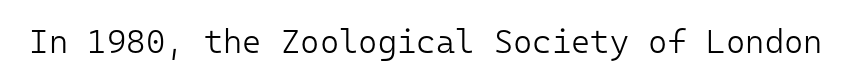
Q: Is the text bold? A: No.
Q: Is the text italic (slanted)? A: No, it is upright.
Q: Is the typeface a serif or a sans-serif typeface? A: Sans-serif.
Q: Is the text underlined? A: No.
Q: Is the spacing between letters normal or unusually wide? A: Normal.
Q: Width (condensed, normal, or wide)? A: Normal.
Q: Stroke contrast? A: Low.
Q: x-height? A: Medium.
Q: Monospaced? A: Yes.
